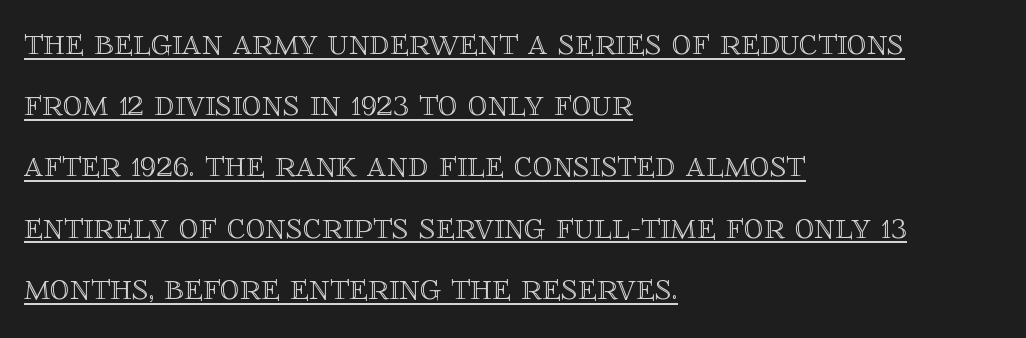
The image shows 39 px text type, upright; set left-aligned, normal line spacing (1.57x), normal letter spacing, underlined; a large x-height.
